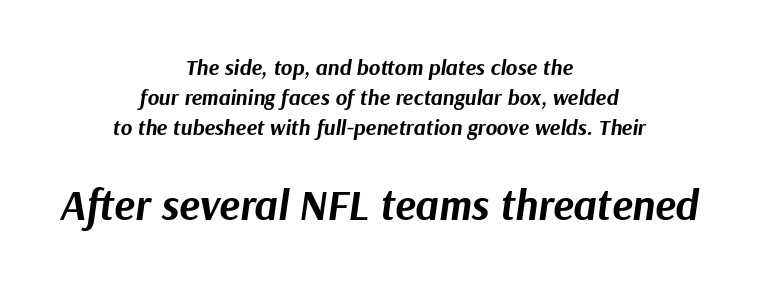
{"italic": "yes", "lean": "right", "slant_degrees": 9, "bold": "yes", "weight": "bold", "width": "normal", "stroke_contrast": "medium", "x_height": "medium", "monospaced": "no", "underline": "no", "align": "center", "line_spacing": "normal", "line_spacing_ratio": 1.37, "letter_spacing": "normal", "letter_spacing_em": 0.0, "larger_block": "second", "size_ratio": 1.95, "glyph_px": 43}
